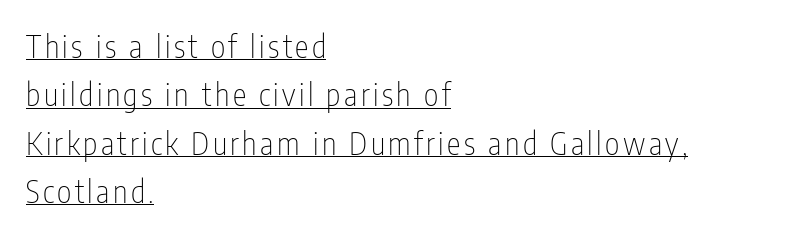
Q: Is the text bold? A: No.
Q: Is the text italic (slanted)? A: No, it is upright.
Q: Is the typeface a serif or a sans-serif typeface? A: Sans-serif.
Q: Is the text underlined? A: Yes.
Q: How is the paragraph aligned? A: Left-aligned.
Q: Is the spacing between lines tight, normal or loose? A: Normal.
Q: Width (condensed, normal, or wide)? A: Condensed.
Q: Stroke contrast? A: Low.
Q: x-height? A: Medium.
Q: Monospaced? A: No.
